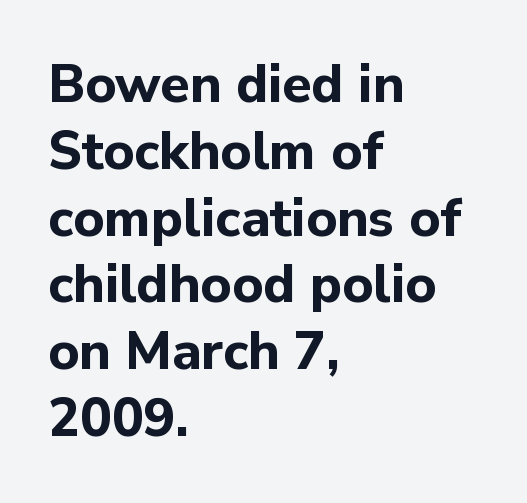
The image shows 53 px bold sans-serif type, upright; set left-aligned, normal line spacing (1.26x), normal letter spacing, not underlined; low stroke contrast and a medium x-height.
